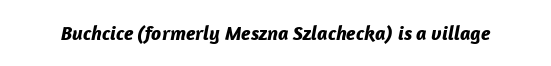
{"italic": "yes", "lean": "right", "slant_degrees": 12, "bold": "yes", "underline": "no", "letter_spacing": "normal", "letter_spacing_em": 0.0, "glyph_px": 20}
